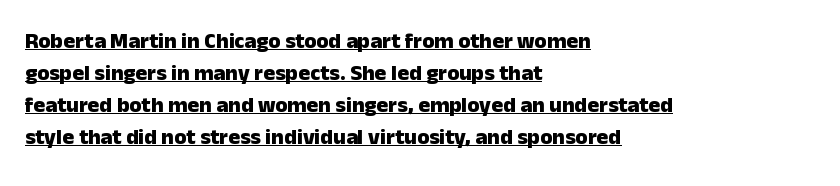
Horizontal bands of white between lines are of average thickness. The lettering stays uniformly vertical, giving the passage a roman look. This sample is left-justified, so line endings fall wherever the words run out. Quick note: underline on. These words are printed bold, with thick strokes throughout. Tracking here is standard; glyphs follow each other at the usual distance.
